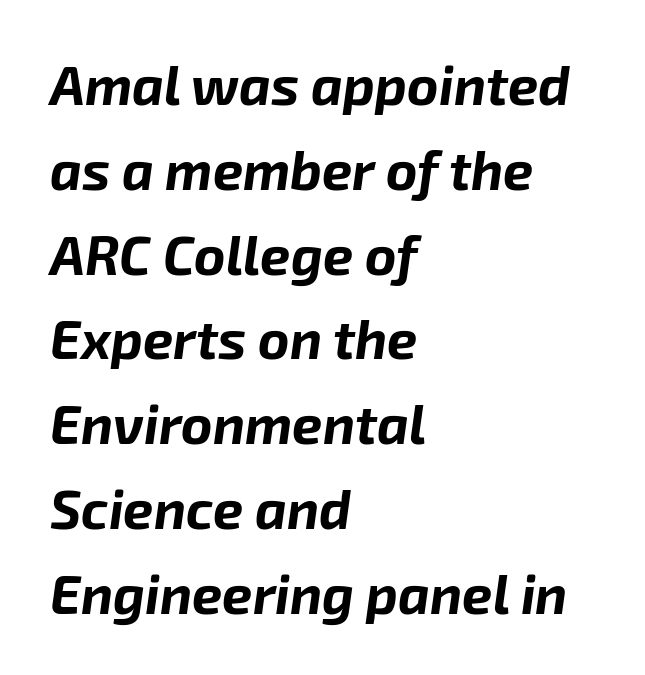
Q: Is the text bold? A: Yes.
Q: Is the text italic (slanted)? A: Yes, it leans right by about 8 degrees.
Q: Is the text underlined? A: No.
Q: How is the paragraph aligned? A: Left-aligned.
Q: Is the spacing between letters normal or unusually wide? A: Normal.
Q: Is the spacing between lines tight, normal or loose? A: Normal.
Q: Width (condensed, normal, or wide)? A: Normal.
Q: Stroke contrast? A: Low.
Q: x-height? A: Medium.
Q: Monospaced? A: No.
